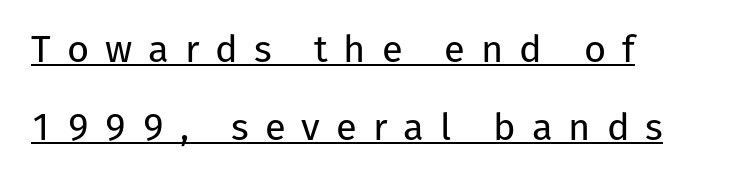
Q: Is the text bold? A: No.
Q: Is the text italic (slanted)? A: No, it is upright.
Q: Is the typeface a serif or a sans-serif typeface? A: Sans-serif.
Q: Is the text underlined? A: Yes.
Q: Is the spacing between letters normal or unusually wide? A: Unusually wide.
Q: Is the spacing between lines tight, normal or loose? A: Loose.
Q: Width (condensed, normal, or wide)? A: Normal.
Q: Stroke contrast? A: Low.
Q: x-height? A: Medium.
Q: Monospaced? A: No.
